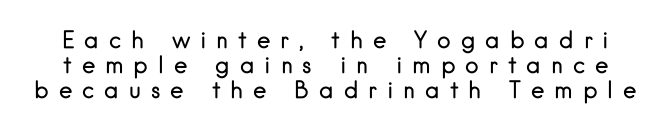
Descender tails drop into unmarked territory. Rows of type sit shoulder to shoulder in the vertical direction. Display-style spreading of the glyphs; the letterfit is very open. A light-to-regular cut is what we see here. Vertical strokes here are truly vertical.
